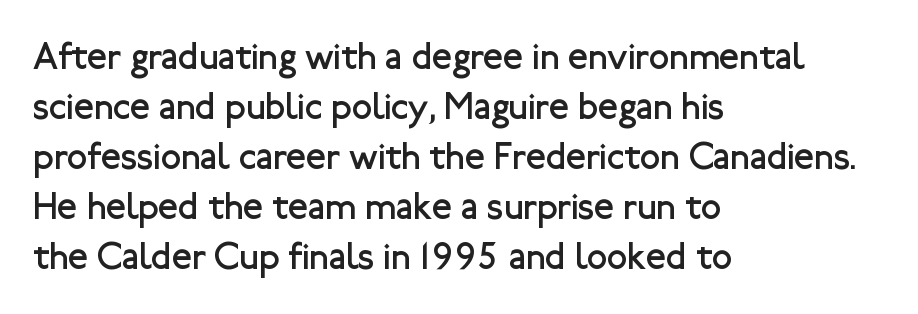
Q: Is the text bold? A: No.
Q: Is the text italic (slanted)? A: No, it is upright.
Q: Is the typeface a serif or a sans-serif typeface? A: Sans-serif.
Q: Is the text underlined? A: No.
Q: How is the paragraph aligned? A: Left-aligned.
Q: Is the spacing between letters normal or unusually wide? A: Normal.
Q: Is the spacing between lines tight, normal or loose? A: Normal.
Q: Width (condensed, normal, or wide)? A: Normal.
Q: Stroke contrast? A: Low.
Q: x-height? A: Medium.
Q: Monospaced? A: No.
